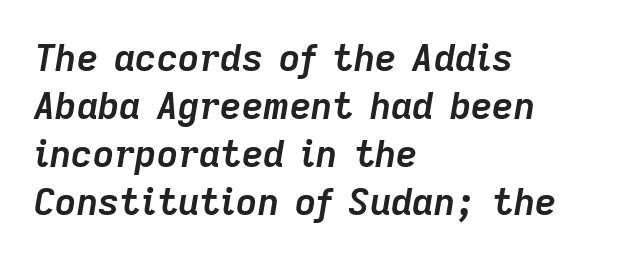
The image shows 37 px semibold type, italic (leaning right); set left-aligned, normal line spacing (1.3x), normal letter spacing, not underlined; low stroke contrast and a medium x-height.
